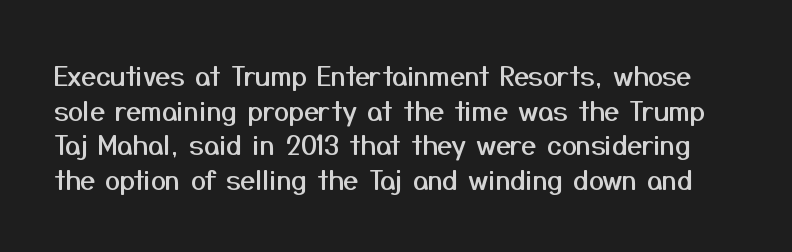
The image shows 27 px text type, upright; set normal line spacing (1.28x), normal letter spacing, not underlined.
